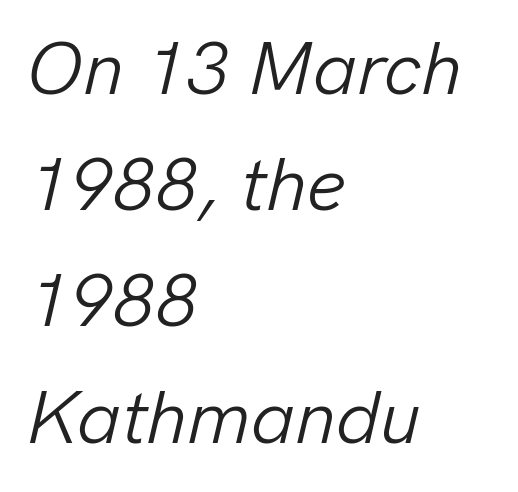
Leading matches the norm, producing a regular column. The letters are slanted; this is an italic face. Looks like regular typesetting: each glyph gets only the width it needs. These lines are set flush left with a ragged right edge. Nothing unusual about the tracking: characters are spaced as the font intends. The gap between lines stays unmarked.
